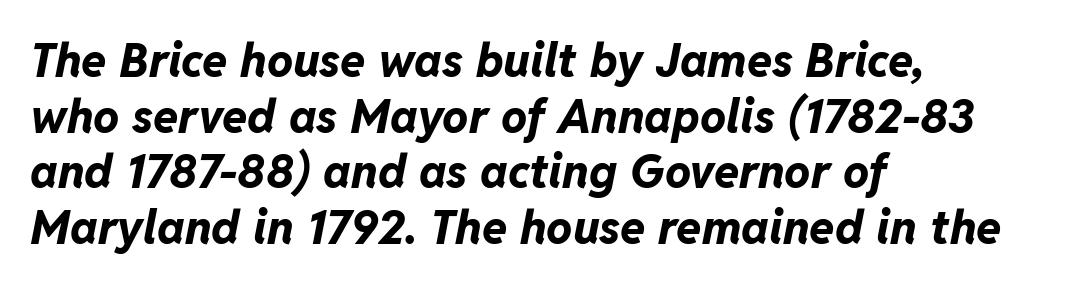
Proportional: the letters do not fall into vertical columns. A clean baseline with only descenders dipping below it. Layout note: lines flush left. Students, note that the glyphs here touch the page at normal intervals.
